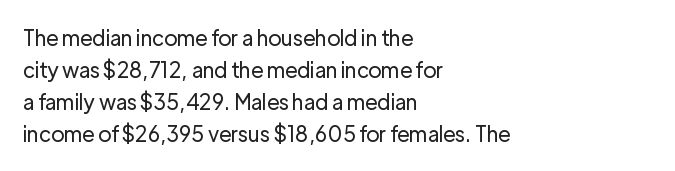
Is the block centered? No — it sits flush against the left margin. Honestly, the row spacing looks completely unremarkable. Check under the words: just untouched page. Ascenders rise straight up at ninety degrees. Nobody touched the tracking dial on this one.
